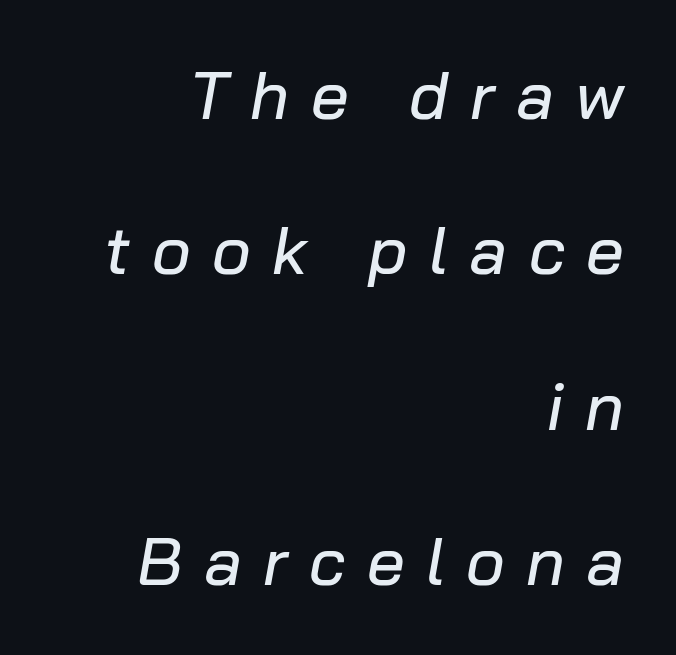
Q: Is the text italic (slanted)? A: Yes, it leans right by about 10 degrees.
Q: Is the text underlined? A: No.
Q: How is the paragraph aligned? A: Right-aligned.
Q: Is the spacing between letters normal or unusually wide? A: Unusually wide.
Q: Is the spacing between lines tight, normal or loose? A: Loose.
Q: Width (condensed, normal, or wide)? A: Normal.
Q: Stroke contrast? A: Low.
Q: x-height? A: Medium.
Q: Monospaced? A: No.
